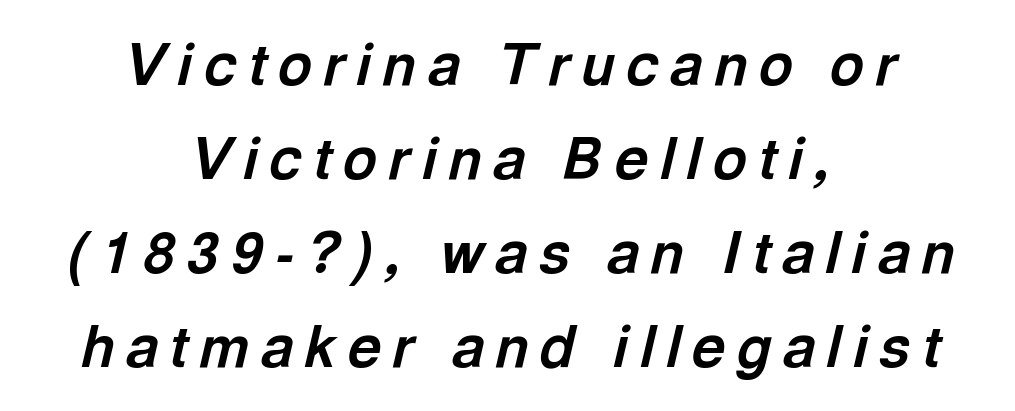
Q: Is the text bold? A: Yes.
Q: Is the text italic (slanted)? A: Yes, it leans right by about 13 degrees.
Q: Is the text underlined? A: No.
Q: How is the paragraph aligned? A: Centered.
Q: Is the spacing between letters normal or unusually wide? A: Unusually wide.
Q: Is the spacing between lines tight, normal or loose? A: Normal.
Q: Width (condensed, normal, or wide)? A: Normal.
Q: x-height? A: Medium.
Q: Monospaced? A: No.
